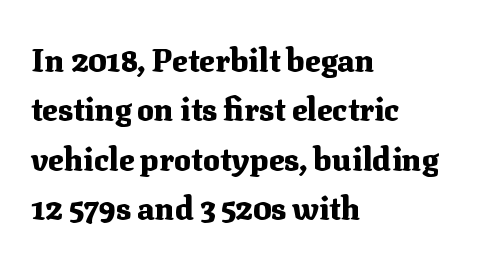
Q: Is the text bold? A: Yes.
Q: Is the text italic (slanted)? A: No, it is upright.
Q: Is the typeface a serif or a sans-serif typeface? A: Serif.
Q: Is the text underlined? A: No.
Q: How is the paragraph aligned? A: Left-aligned.
Q: Is the spacing between letters normal or unusually wide? A: Normal.
Q: Is the spacing between lines tight, normal or loose? A: Normal.
Q: Width (condensed, normal, or wide)? A: Normal.
Q: Stroke contrast? A: Medium.
Q: x-height? A: Medium.
Q: Monospaced? A: No.
